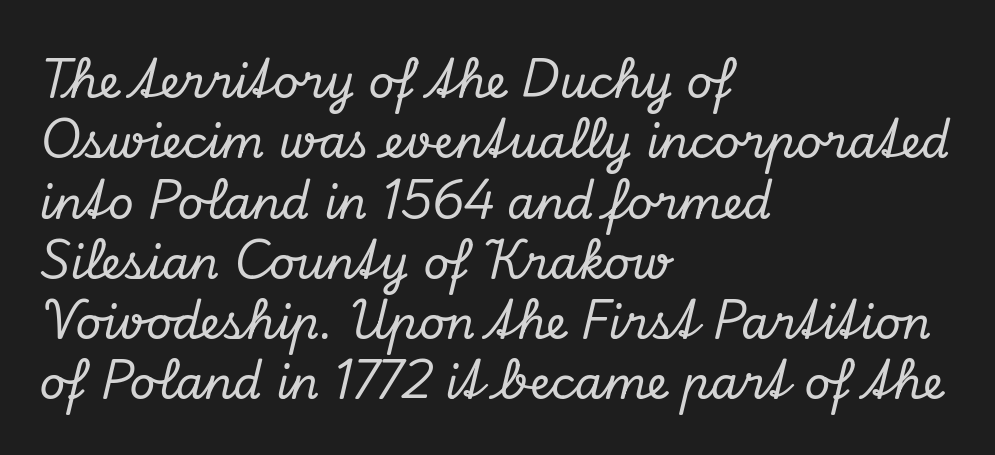
Think of a printed novel: that variable character pitch is what you see here. Compared with typical body copy, the letter spacing here is the same. Words float on clear page, feet unadorned. Leading matches the norm, producing a regular column.
